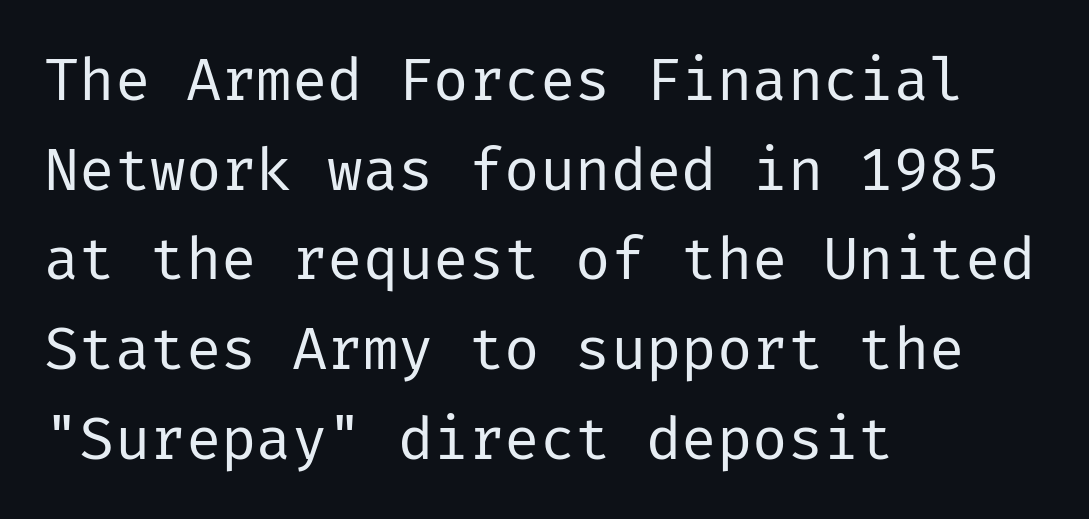
{"serif": "no", "italic": "no", "bold": "no", "weight": "regular", "width": "normal", "stroke_contrast": "low", "x_height": "medium", "underline": "no", "align": "left", "line_spacing": "normal", "line_spacing_ratio": 1.52, "letter_spacing": "normal", "letter_spacing_em": 0.0, "glyph_px": 59}
